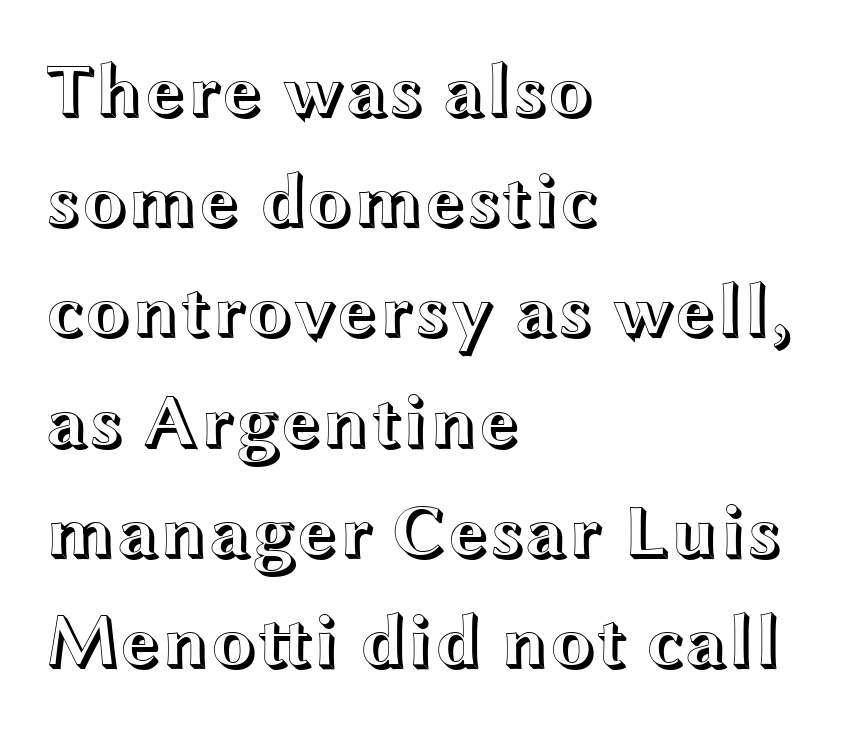
{"italic": "no", "width": "wide", "x_height": "medium", "monospaced": "no", "underline": "no", "align": "left", "line_spacing": "normal", "line_spacing_ratio": 1.47, "letter_spacing": "normal", "letter_spacing_em": 0.0, "glyph_px": 75}
